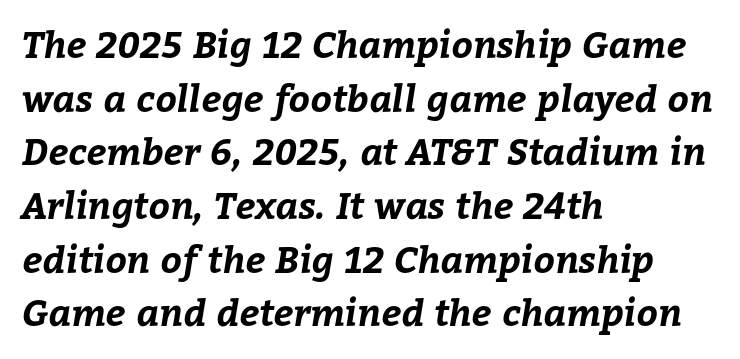
Q: Is the text bold? A: Yes.
Q: Is the text underlined? A: No.
Q: How is the paragraph aligned? A: Left-aligned.
Q: Is the spacing between letters normal or unusually wide? A: Normal.
Q: Is the spacing between lines tight, normal or loose? A: Normal.
Q: Width (condensed, normal, or wide)? A: Normal.
Q: Stroke contrast? A: Low.
Q: x-height? A: Medium.
Q: Monospaced? A: No.
